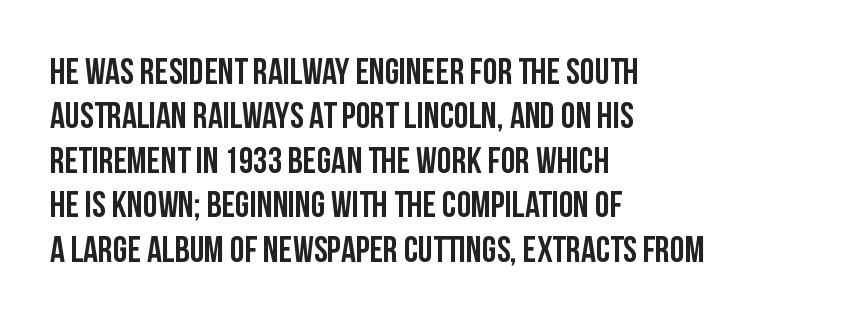
The image shows 37 px condensed sans-serif type, upright; set left-aligned, line spacing 1.2x, normal letter spacing, not underlined; low stroke contrast and a large x-height.
